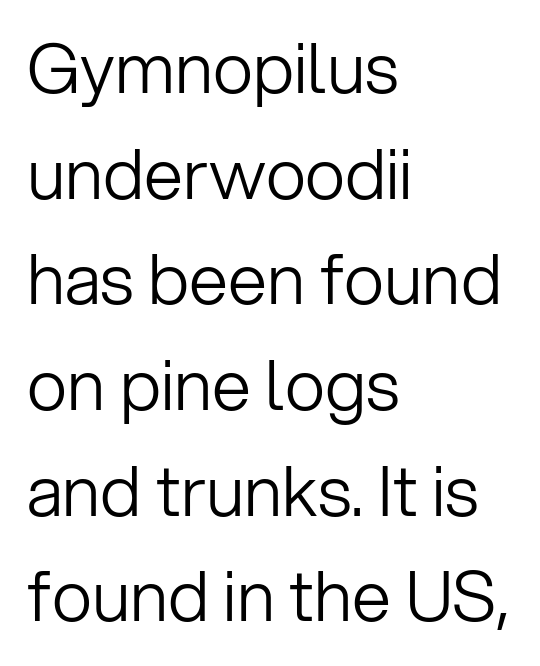
The leading is moderate, giving the passage an even texture. Varying glyph widths throughout — classic text-font behaviour. Decoration check: the copy has no underline. When letters stand straight like this, we call the style roman or upright. Weight: in the light-to-regular range. The letters sit at their default tracking, neither squeezed nor spread.
